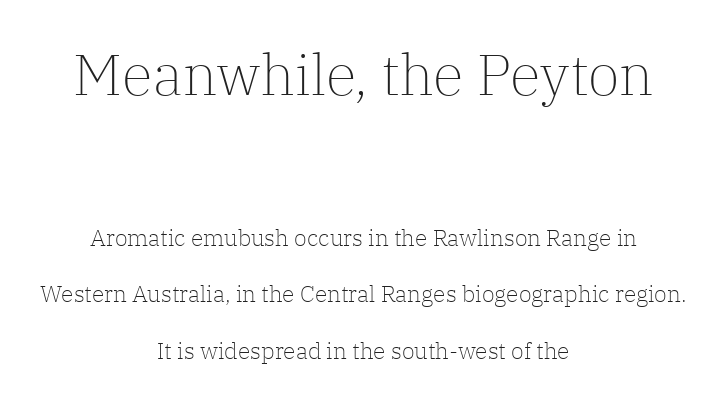
{"serif": "yes", "italic": "no", "bold": "no", "weight": "light", "width": "normal", "stroke_contrast": "low", "x_height": "medium", "monospaced": "no", "underline": "no", "align": "center", "line_spacing": "loose", "line_spacing_ratio": 2.46, "letter_spacing": "normal", "letter_spacing_em": 0.0, "larger_block": "first", "size_ratio": 2.48, "glyph_px": 57}
